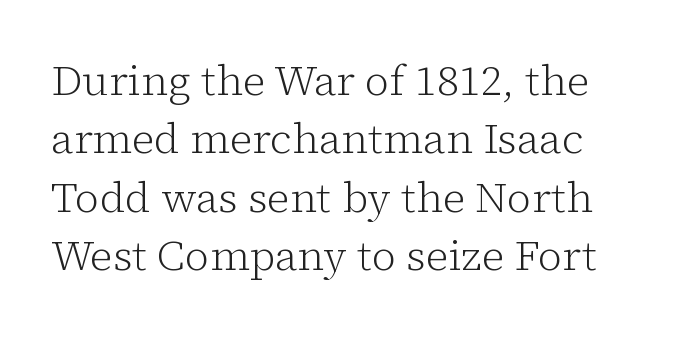
The image shows 42 px light serif type, upright; set normal line spacing (1.39x), normal letter spacing, not underlined; low stroke contrast and a medium x-height.
